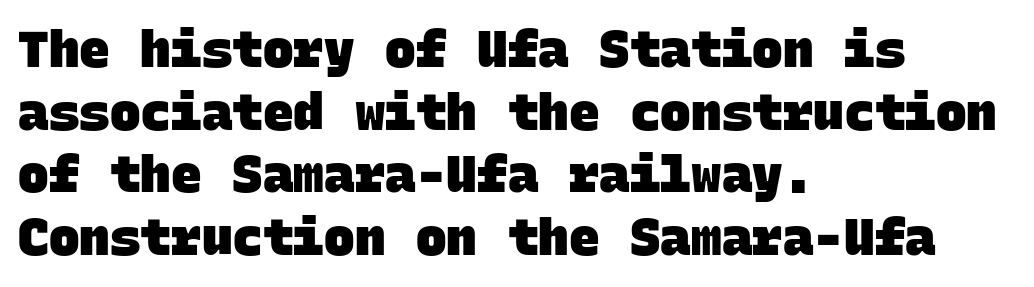
Q: Is the text bold? A: Yes.
Q: Is the typeface a serif or a sans-serif typeface? A: Sans-serif.
Q: Is the text underlined? A: No.
Q: How is the paragraph aligned? A: Left-aligned.
Q: Is the spacing between letters normal or unusually wide? A: Normal.
Q: Width (condensed, normal, or wide)? A: Normal.
Q: Stroke contrast? A: Low.
Q: x-height? A: Large.
Q: Monospaced? A: Yes.
